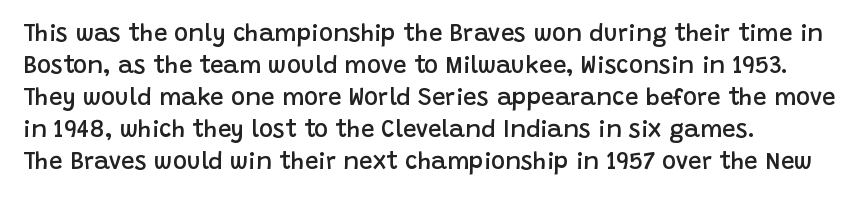
The foot of each line stays bare and open. Weight check: semibold — heavier than regular, not quite bold. Summary of vertical rhythm: regular, with standard interline spacing. Alignment: flush left.
